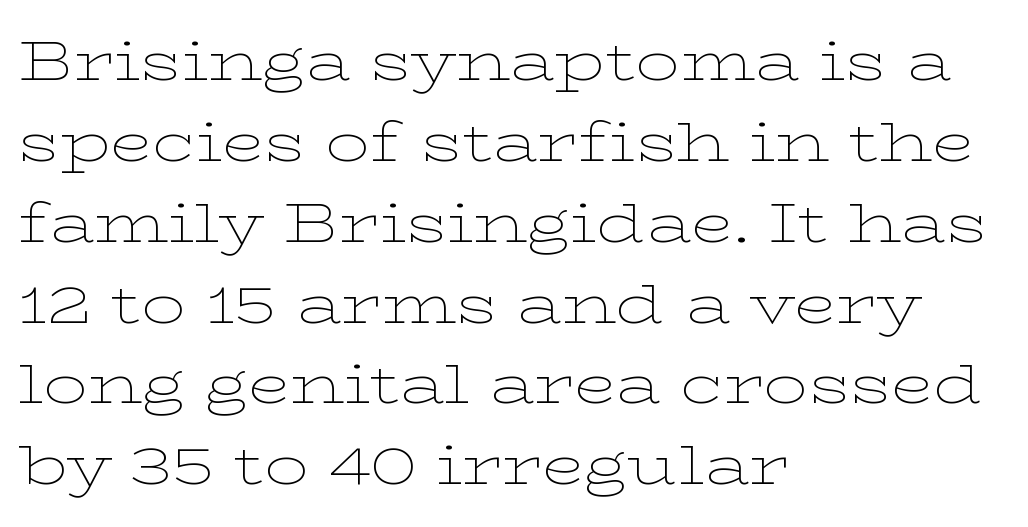
Q: Is the text bold? A: No.
Q: Is the text italic (slanted)? A: No, it is upright.
Q: Is the typeface a serif or a sans-serif typeface? A: Serif.
Q: Is the text underlined? A: No.
Q: How is the paragraph aligned? A: Left-aligned.
Q: Is the spacing between letters normal or unusually wide? A: Normal.
Q: Is the spacing between lines tight, normal or loose? A: Normal.
Q: Width (condensed, normal, or wide)? A: Wide.
Q: Stroke contrast? A: Low.
Q: x-height? A: Medium.
Q: Monospaced? A: No.
